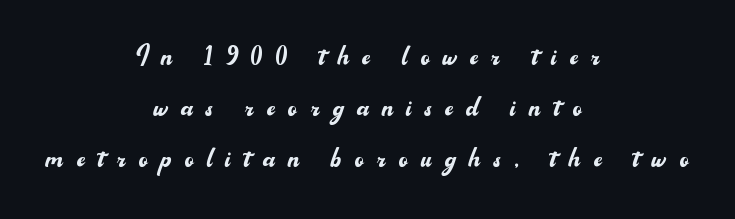
The rendering uses a moderate line-height, typical for paragraphs. Every row of glyphs is offset so its center matches the block's center. Weight: not bold — regular or lighter.
